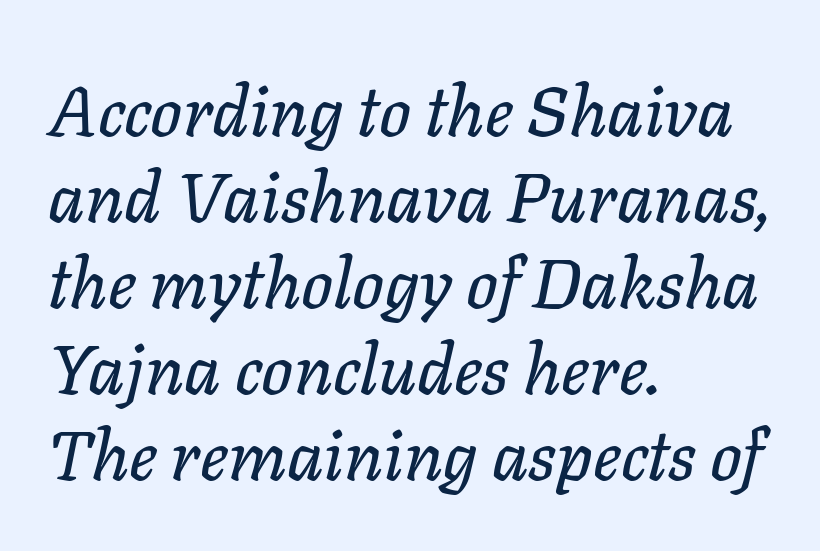
Q: Is the text italic (slanted)? A: Yes, it leans right by about 11 degrees.
Q: Is the text underlined? A: No.
Q: How is the paragraph aligned? A: Left-aligned.
Q: Is the spacing between letters normal or unusually wide? A: Normal.
Q: Width (condensed, normal, or wide)? A: Normal.
Q: Stroke contrast? A: Low.
Q: x-height? A: Medium.
Q: Monospaced? A: No.
